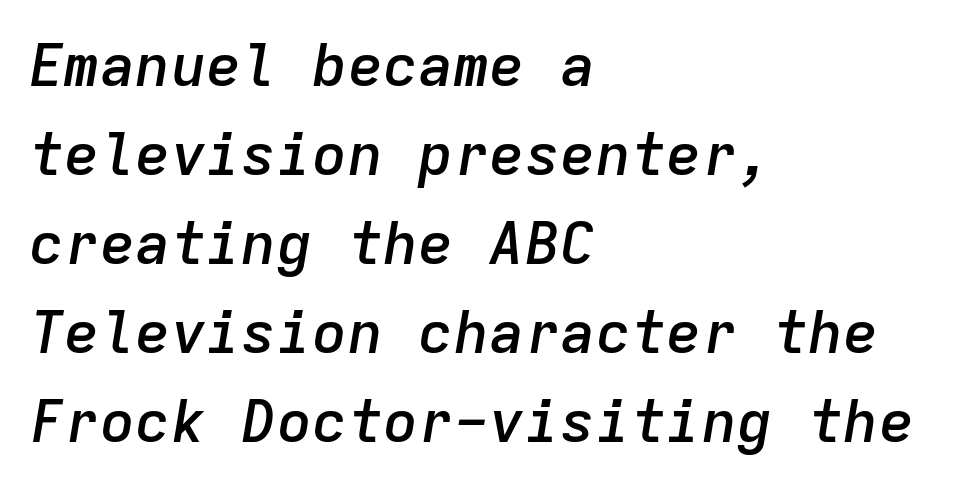
Short and long lines alike share a common starting point at left. Notice the strokes are somewhat thickened but not fully heavy: this is a semibold. The block of text has a typical density, with ordinary space between rows. Inter-character spacing is left at the font's built-in metrics.
